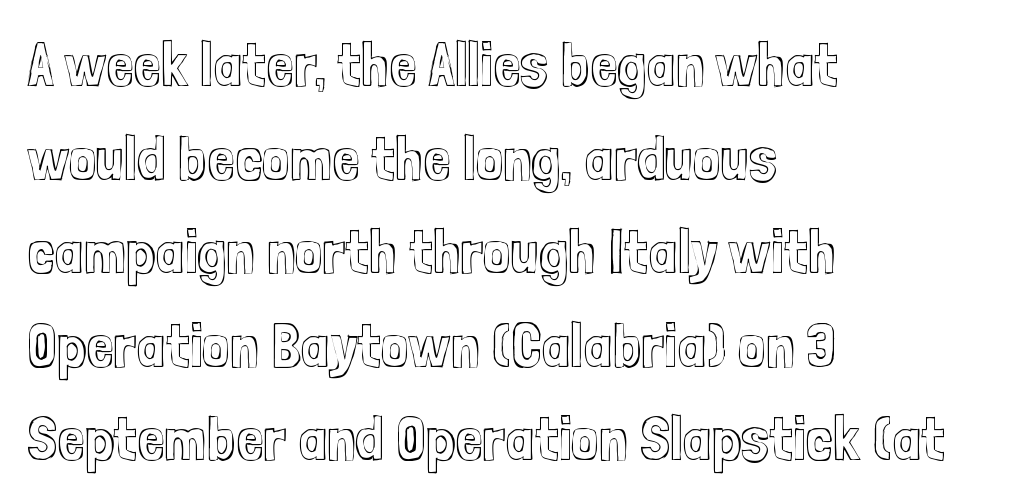
{"italic": "no", "width": "condensed", "x_height": "medium", "monospaced": "no", "underline": "no", "align": "left", "line_spacing": "normal", "line_spacing_ratio": 1.51, "letter_spacing": "normal", "letter_spacing_em": 0.0, "glyph_px": 62}
